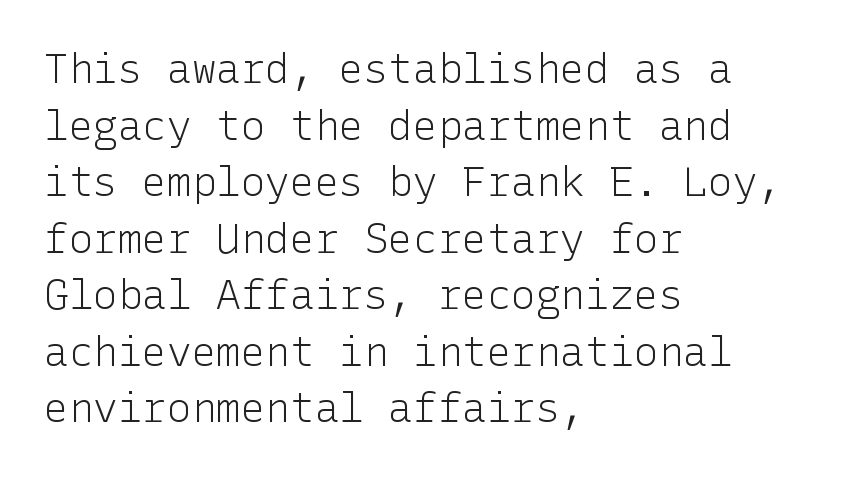
Q: Is the text bold? A: No.
Q: Is the text italic (slanted)? A: No, it is upright.
Q: Is the typeface a serif or a sans-serif typeface? A: Sans-serif.
Q: Is the text underlined? A: No.
Q: How is the paragraph aligned? A: Left-aligned.
Q: Is the spacing between letters normal or unusually wide? A: Normal.
Q: Is the spacing between lines tight, normal or loose? A: Normal.
Q: Width (condensed, normal, or wide)? A: Normal.
Q: Stroke contrast? A: Low.
Q: x-height? A: Medium.
